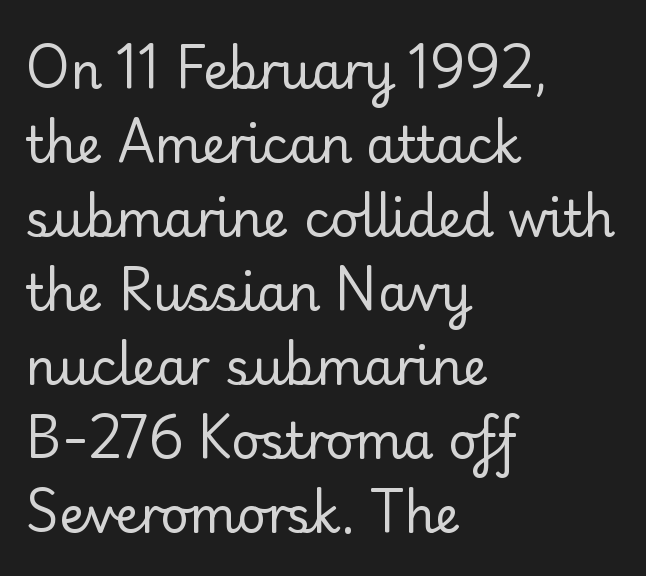
The image shows 49 px regular-weight serif type, upright; set left-aligned, normal line spacing (1.51x), normal letter spacing, not underlined; low stroke contrast and a small x-height.
